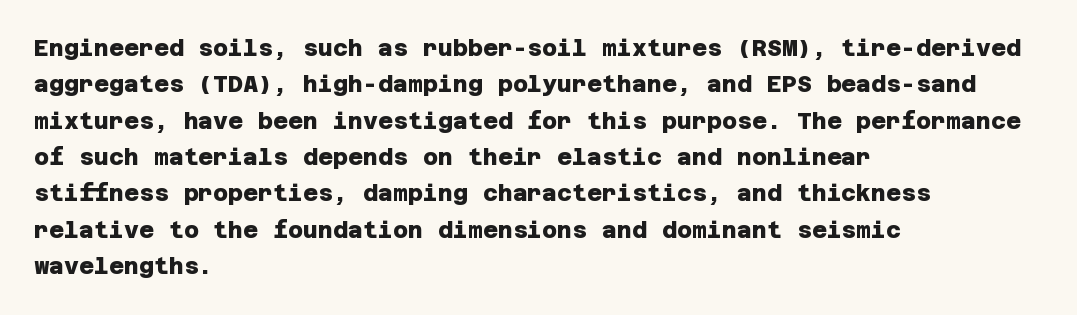
Q: Is the text bold? A: Yes.
Q: Is the text underlined? A: No.
Q: How is the paragraph aligned? A: Left-aligned.
Q: Is the spacing between letters normal or unusually wide? A: Normal.
Q: Is the spacing between lines tight, normal or loose? A: Normal.
